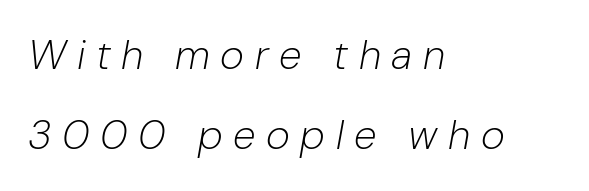
The image shows 41 px light type, italic (leaning right); set left-aligned, loose line spacing (1.96x), unusually wide letter spacing (+0.26 em), not underlined; low stroke contrast and a medium x-height.
